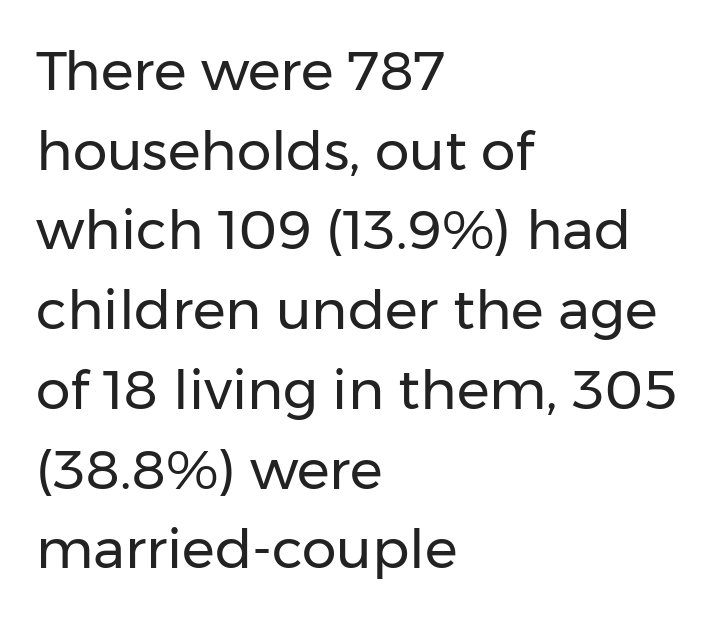
The image shows 55 px regular-weight sans-serif type, upright; set left-aligned, normal line spacing (1.45x), normal letter spacing, not underlined; low stroke contrast and a medium x-height.
